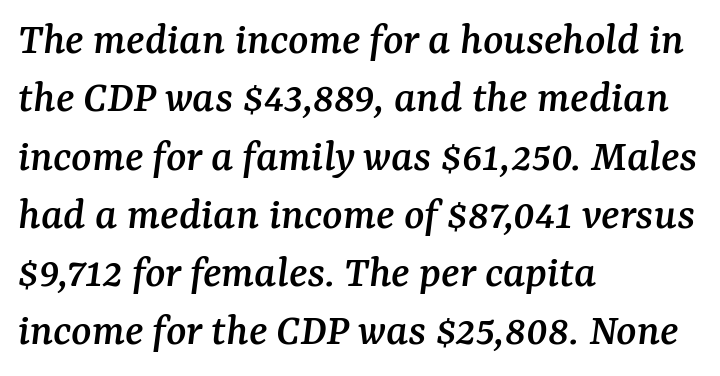
The image shows 47 px serif type, italic (leaning right); set left-aligned, line spacing 1.24x, normal letter spacing, not underlined; medium stroke contrast and a medium x-height.
